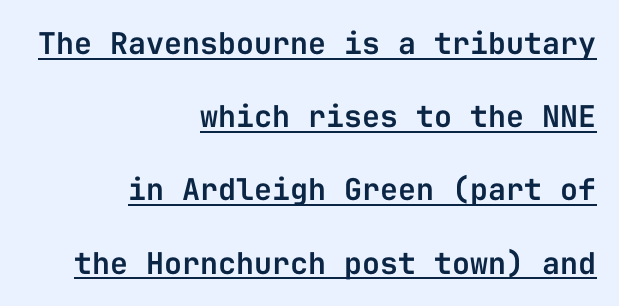
The image shows 30 px sans-serif type, upright, monospaced; set right-aligned, loose line spacing (2.44x), normal letter spacing, underlined; low stroke contrast and a medium x-height.
